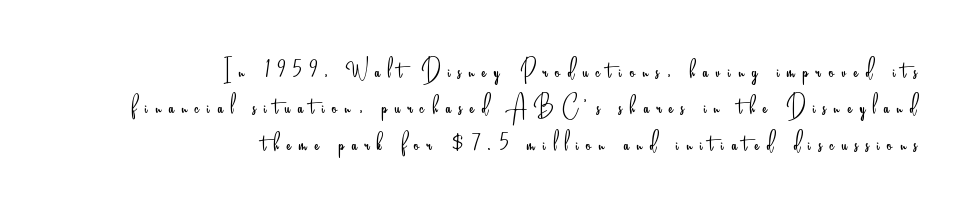
The image shows 31 px light, condensed sans-serif type; set right-aligned, line spacing 1.17x, unusually wide letter spacing (+0.25 em), not underlined; low stroke contrast and a small x-height.
